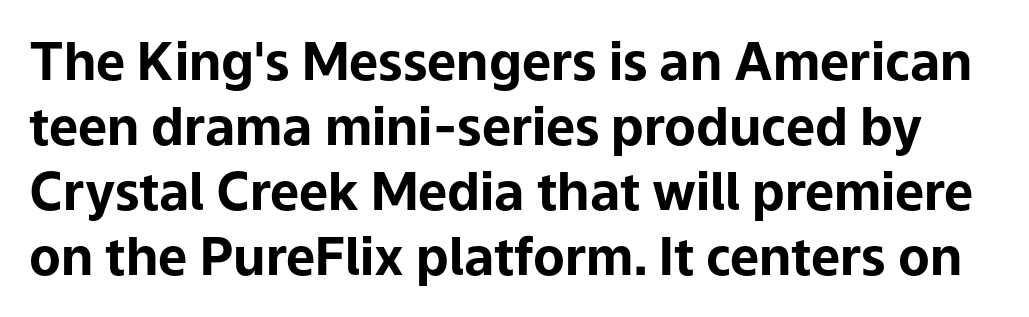
Inter-character spacing is left at the font's built-in metrics. The sample has been set heavy, in full bold. The rendering uses a moderate line-height, typical for paragraphs. Underline: absent. Note: no serifs on the glyphs.
